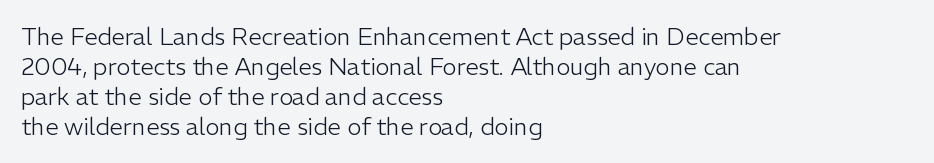
The image shows 24 px text type, upright; set left-aligned, normal line spacing (1.25x), normal letter spacing, not underlined.
